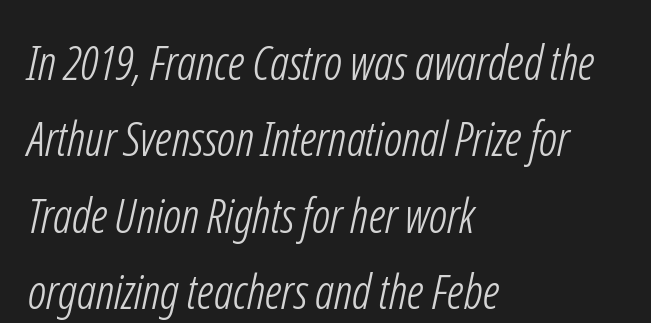
The image shows 48 px light, condensed sans-serif type; set left-aligned, normal line spacing (1.59x), normal letter spacing, not underlined; low stroke contrast and a medium x-height.
